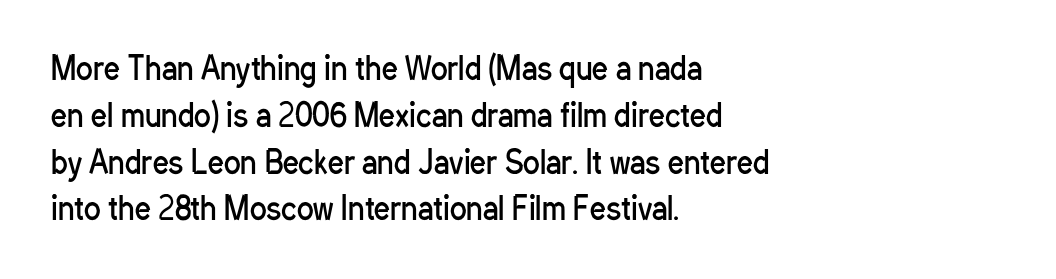
Do the characters align in a grid? No, the font is proportional. Descenders are the only things crossing below the line. Vertical stems look standard width or narrower in stroke. This is sans-serif lettering, the kind often seen on screens and signage. Notice how the passage keeps a crisp vertical edge on the left only.
